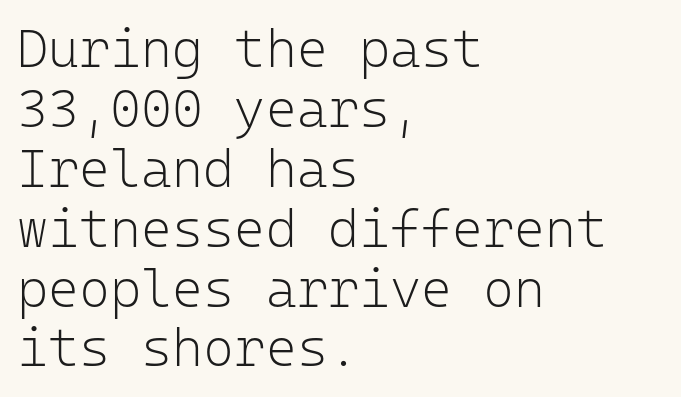
The image shows 53 px light sans-serif type, upright, monospaced; set left-aligned, tight line spacing (1.13x), normal letter spacing, not underlined; low stroke contrast and a medium x-height.
